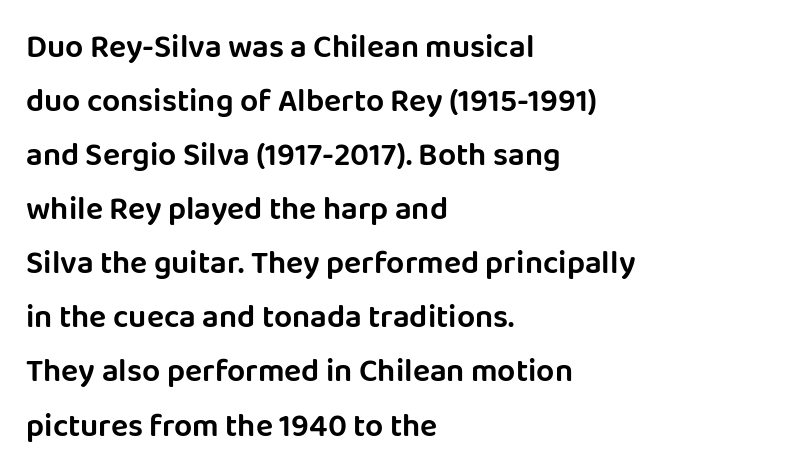
{"serif": "no", "italic": "no", "width": "normal", "stroke_contrast": "low", "x_height": "large", "monospaced": "no", "underline": "no", "align": "left", "line_spacing": "normal", "line_spacing_ratio": 1.69, "letter_spacing": "normal", "letter_spacing_em": 0.0, "glyph_px": 32}
